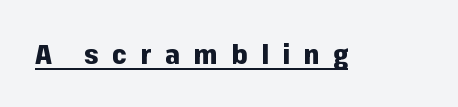
Does extra space separate the letters? Yes, quite a lot of it. The words here are underlined. Notice how thick the strokes are: this is what a full bold looks like. It's the straight-up-and-down kind of type.
